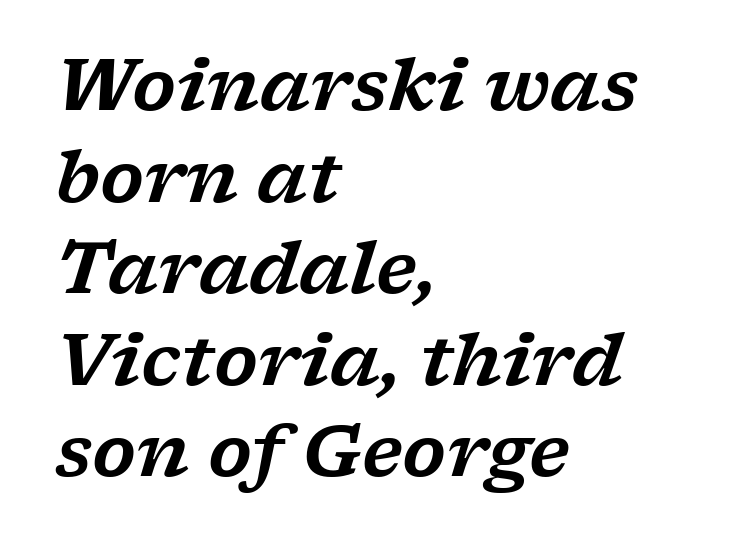
Q: Is the text italic (slanted)? A: Yes, it leans right by about 17 degrees.
Q: Is the typeface a serif or a sans-serif typeface? A: Serif.
Q: Is the text underlined? A: No.
Q: How is the paragraph aligned? A: Left-aligned.
Q: Is the spacing between letters normal or unusually wide? A: Normal.
Q: Is the spacing between lines tight, normal or loose? A: Normal.
Q: Width (condensed, normal, or wide)? A: Wide.
Q: Stroke contrast? A: Low.
Q: x-height? A: Medium.
Q: Monospaced? A: No.
